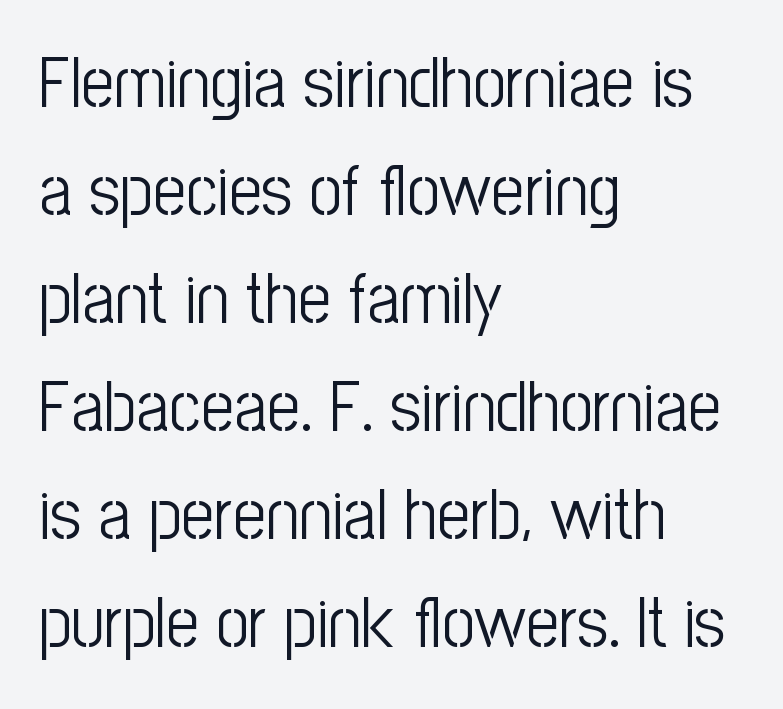
The zone under the glyphs is completely vacant. Words appear dense and cohesive because spacing is normal. Summary of vertical rhythm: regular, with standard interline spacing. The axis of the letterforms is exactly vertical. Stems and bowls with no extra thickness — not bold. This sample has the flowing, uneven cadence of proportional lettering.
